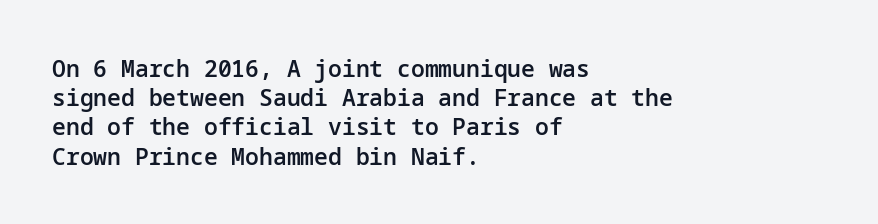
{"italic": "no", "bold": "semi", "underline": "no", "align": "left", "line_spacing": "normal", "line_spacing_ratio": 1.27, "letter_spacing": "normal", "letter_spacing_em": 0.0, "glyph_px": 23}
